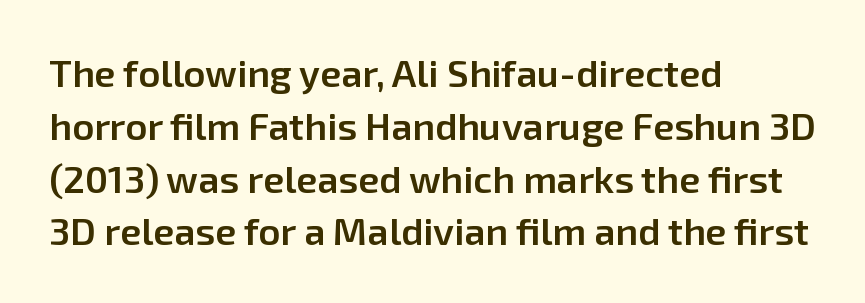
Q: Is the text bold? A: Semi-bold.
Q: Is the text italic (slanted)? A: No, it is upright.
Q: Is the typeface a serif or a sans-serif typeface? A: Sans-serif.
Q: Is the text underlined? A: No.
Q: How is the paragraph aligned? A: Left-aligned.
Q: Is the spacing between letters normal or unusually wide? A: Normal.
Q: Is the spacing between lines tight, normal or loose? A: Normal.
Q: Width (condensed, normal, or wide)? A: Normal.
Q: Stroke contrast? A: Low.
Q: x-height? A: Medium.
Q: Monospaced? A: No.
